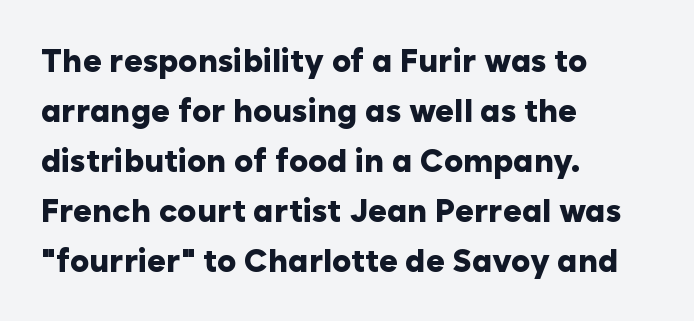
Q: Is the text bold? A: Yes.
Q: Is the text italic (slanted)? A: No, it is upright.
Q: Is the typeface a serif or a sans-serif typeface? A: Sans-serif.
Q: Is the text underlined? A: No.
Q: How is the paragraph aligned? A: Left-aligned.
Q: Is the spacing between letters normal or unusually wide? A: Normal.
Q: Is the spacing between lines tight, normal or loose? A: Normal.
Q: Width (condensed, normal, or wide)? A: Normal.
Q: Stroke contrast? A: Low.
Q: x-height? A: Medium.
Q: Monospaced? A: No.
